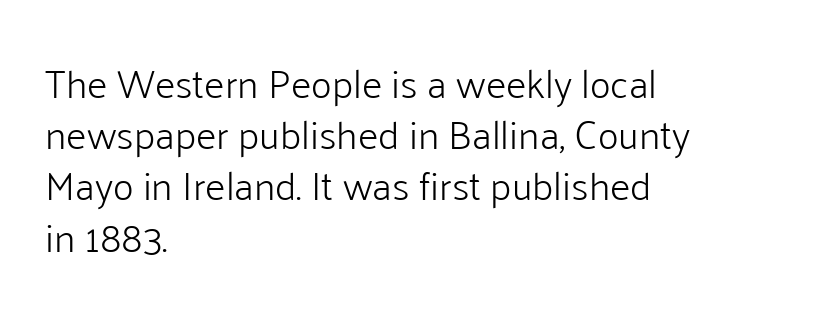
No word sits above an underline. This sample has the flowing, uneven cadence of proportional lettering. The ragged edge is on the right, which tells us the setting is flush left. The axis of the letterforms is exactly vertical. Default kerning and tracking; the words read as compact shapes. Weight: not bold — regular or lighter.
